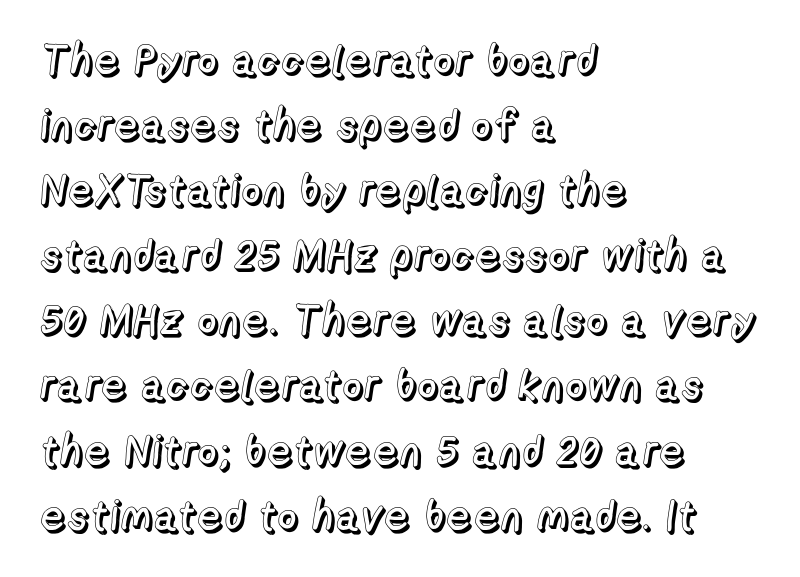
Q: Is the text italic (slanted)? A: Yes.
Q: Is the text underlined? A: No.
Q: How is the paragraph aligned? A: Left-aligned.
Q: Is the spacing between letters normal or unusually wide? A: Normal.
Q: Is the spacing between lines tight, normal or loose? A: Normal.
Q: Width (condensed, normal, or wide)? A: Normal.
Q: x-height? A: Medium.
Q: Monospaced? A: No.
